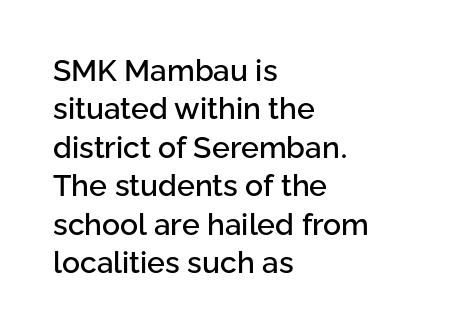
The image shows 30 px sans-serif type, upright; set left-aligned, normal line spacing (1.28x), normal letter spacing, not underlined; low stroke contrast and a medium x-height.
